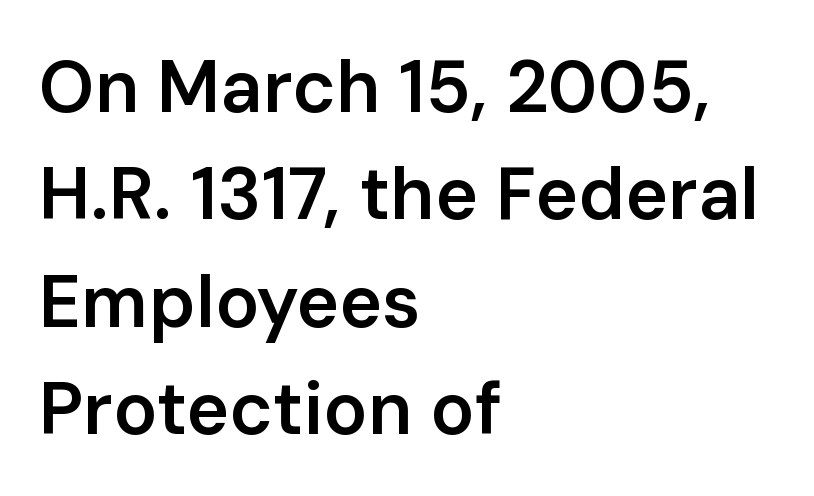
Anything drawn beneath the words? Only blank space. Caption: multi-line text, flush left, ragged right. Typesetter's note: demi weight, one step under bold. A typesetter would mark this as roman, not italic. Varying glyph widths throughout — classic text-font behaviour. Characters follow at the spacing the type designer built in.
